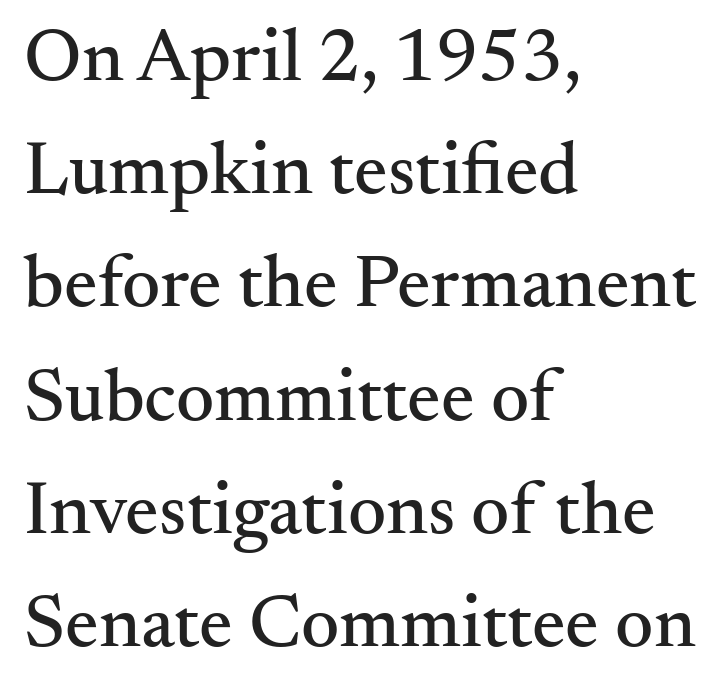
The image shows 75 px serif type, upright; set left-aligned, normal line spacing (1.51x), normal letter spacing, not underlined; medium stroke contrast and a small x-height.
